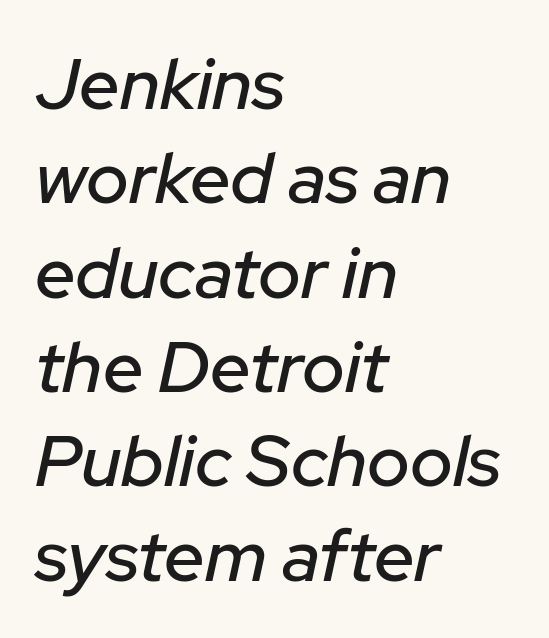
{"italic": "yes", "lean": "right", "slant_degrees": 12, "width": "normal", "stroke_contrast": "low", "x_height": "medium", "monospaced": "no", "underline": "no", "align": "left", "line_spacing": "normal", "line_spacing_ratio": 1.31, "letter_spacing": "normal", "letter_spacing_em": 0.0, "glyph_px": 72}
